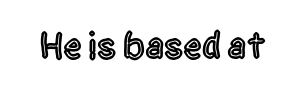
Q: Is the text italic (slanted)? A: No, it is upright.
Q: Is the typeface a serif or a sans-serif typeface? A: Sans-serif.
Q: Is the text underlined? A: No.
Q: Is the spacing between letters normal or unusually wide? A: Normal.
Q: Width (condensed, normal, or wide)? A: Condensed.
Q: x-height? A: Large.
Q: Monospaced? A: No.
